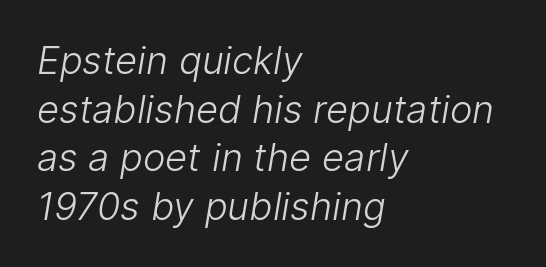
Each letter keeps its own natural width here, so spacing adapts to shape. Compared with typical body copy, the letter spacing here is the same. Serifs: no, the terminals of the letterforms are clean. The block of text has a typical density, with ordinary space between rows. Bare-footed words on every line.
